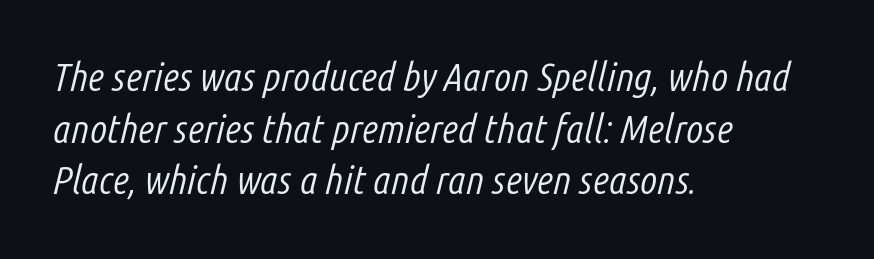
The image shows 40 px light, condensed type, italic (leaning right); set left-aligned, normal line spacing (1.29x), normal letter spacing, not underlined; low stroke contrast and a medium x-height.
